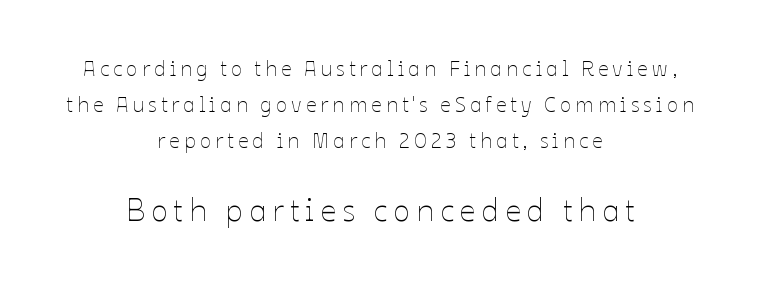
Casual observation: everything's sitting right in the middle. Think standard paragraph weight, or any step lighter than that. Italic? Not at all — the glyphs are vertical. This rendering features lettering with no underline. These lines are rendered in a variable-pitch font. Larger block? The one below; the one above is distinctly smaller.
